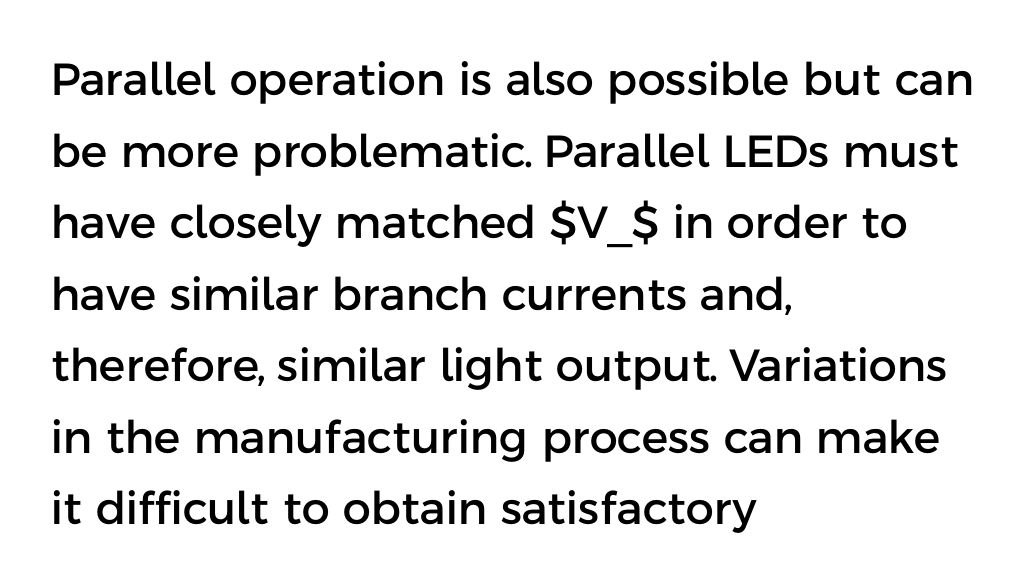
The image shows 45 px sans-serif type, upright; set left-aligned, normal line spacing (1.59x), normal letter spacing, not underlined; low stroke contrast and a medium x-height.
